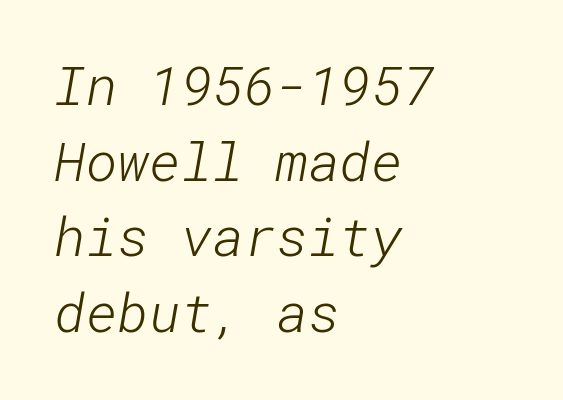
Q: Is the text bold? A: No.
Q: Is the typeface a serif or a sans-serif typeface? A: Sans-serif.
Q: Is the text underlined? A: No.
Q: How is the paragraph aligned? A: Left-aligned.
Q: Is the spacing between letters normal or unusually wide? A: Normal.
Q: Is the spacing between lines tight, normal or loose? A: Normal.
Q: Width (condensed, normal, or wide)? A: Normal.
Q: Stroke contrast? A: Low.
Q: x-height? A: Medium.
